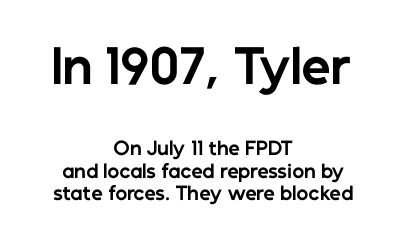
{"serif": "no", "italic": "no", "bold": "yes", "weight": "bold", "width": "normal", "stroke_contrast": "low", "x_height": "medium", "monospaced": "no", "underline": "no", "align": "center", "line_spacing_ratio": 1.23, "letter_spacing": "normal", "letter_spacing_em": 0.0, "larger_block": "first", "size_ratio": 2.56, "glyph_px": 46}
